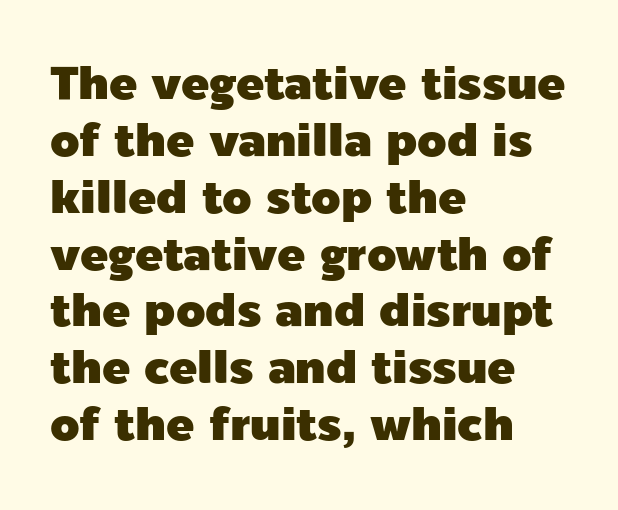
The image shows 47 px sans-serif type, upright; set left-aligned, line spacing 1.21x, normal letter spacing, not underlined; a medium x-height.
